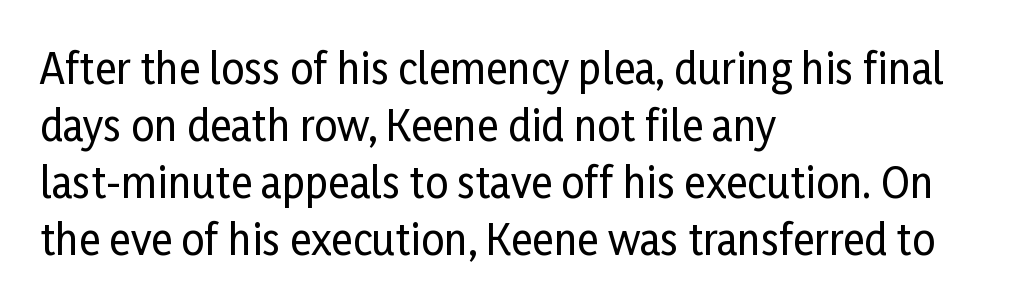
Q: Is the text italic (slanted)? A: No, it is upright.
Q: Is the typeface a serif or a sans-serif typeface? A: Sans-serif.
Q: Is the text underlined? A: No.
Q: How is the paragraph aligned? A: Left-aligned.
Q: Is the spacing between letters normal or unusually wide? A: Normal.
Q: Is the spacing between lines tight, normal or loose? A: Normal.
Q: Width (condensed, normal, or wide)? A: Condensed.
Q: Stroke contrast? A: Low.
Q: x-height? A: Medium.
Q: Monospaced? A: No.
